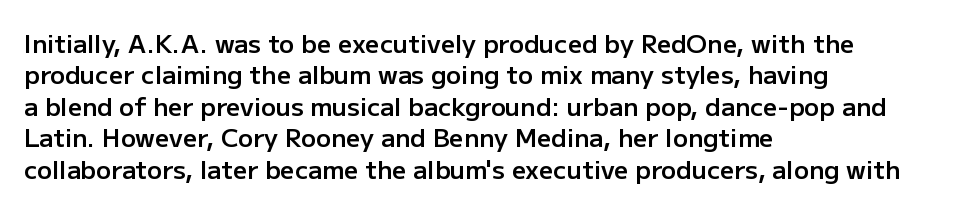
Has an underline been added? It has not. Nobody touched the tracking dial on this one. The rendering uses a semibold face; strokes are thickened but not to full bold. Style check: upright. Normally led — the rows are evenly, conventionally spaced.
